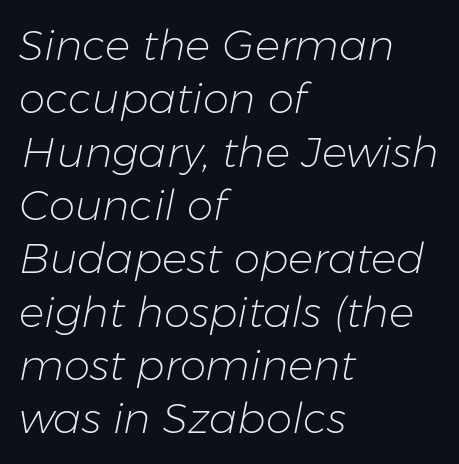
Q: Is the text bold? A: No.
Q: Is the text italic (slanted)? A: Yes, it leans right by about 11 degrees.
Q: Is the text underlined? A: No.
Q: How is the paragraph aligned? A: Left-aligned.
Q: Is the spacing between letters normal or unusually wide? A: Normal.
Q: Is the spacing between lines tight, normal or loose? A: Normal.
Q: Width (condensed, normal, or wide)? A: Normal.
Q: Stroke contrast? A: Low.
Q: x-height? A: Medium.
Q: Monospaced? A: No.
